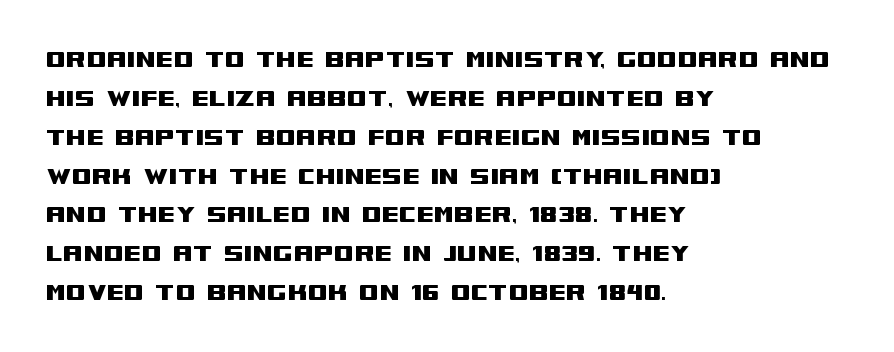
The image shows 29 px wide sans-serif type, upright; set left-aligned, normal line spacing (1.34x), normal letter spacing, not underlined; medium stroke contrast and a large x-height.
